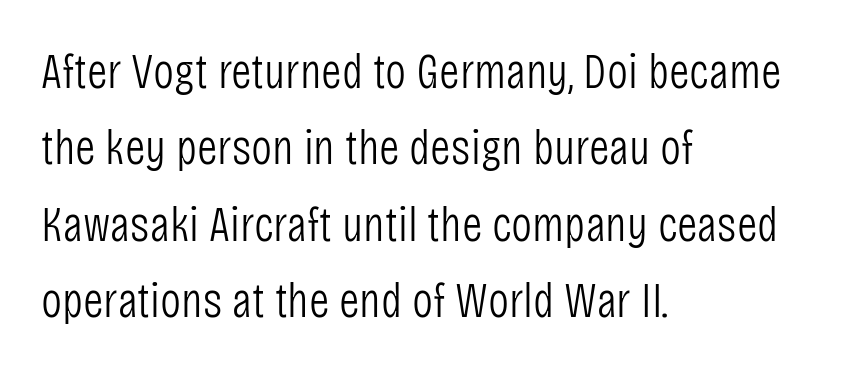
The image shows 50 px light, condensed sans-serif type, upright; set left-aligned, normal line spacing (1.53x), normal letter spacing, not underlined; low stroke contrast and a large x-height.
